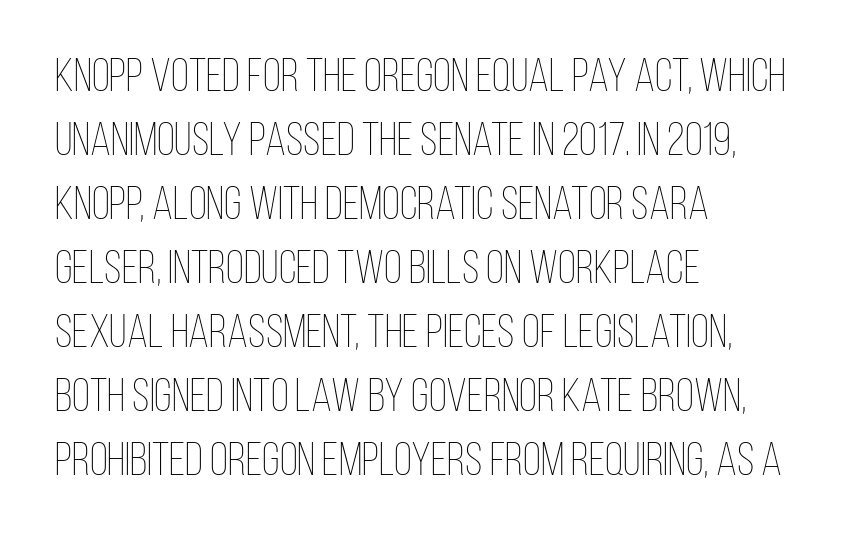
{"italic": "no", "bold": "no", "weight": "thin", "width": "condensed", "stroke_contrast": "low", "x_height": "large", "monospaced": "no", "underline": "no", "align": "left", "line_spacing": "normal", "line_spacing_ratio": 1.36, "letter_spacing": "normal", "letter_spacing_em": 0.0, "glyph_px": 47}
